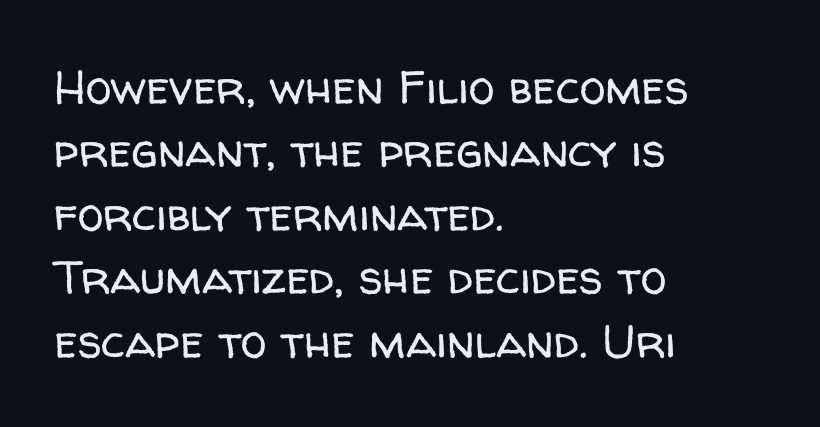
Any mark beneath the type? The region is blank. All the whitespace from short lines collects on the right. The rendering keeps characters at their native spacing. In terms of leading, this rendering sits right in the middle. Letterform terminals end flat and unadorned throughout the passage.
